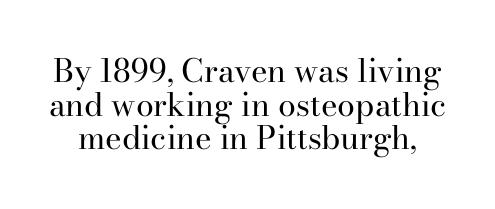
Q: Is the text bold? A: No.
Q: Is the text italic (slanted)? A: No, it is upright.
Q: Is the typeface a serif or a sans-serif typeface? A: Serif.
Q: Is the text underlined? A: No.
Q: Is the spacing between letters normal or unusually wide? A: Normal.
Q: Is the spacing between lines tight, normal or loose? A: Tight.
Q: Width (condensed, normal, or wide)? A: Normal.
Q: Stroke contrast? A: High.
Q: x-height? A: Small.
Q: Monospaced? A: No.
